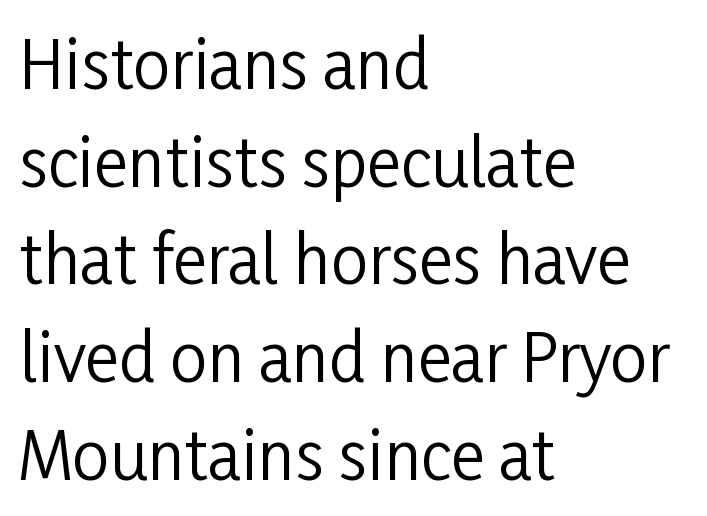
The image shows 66 px regular-weight, condensed sans-serif type, upright; set left-aligned, normal line spacing (1.48x), normal letter spacing, not underlined; low stroke contrast and a medium x-height.
